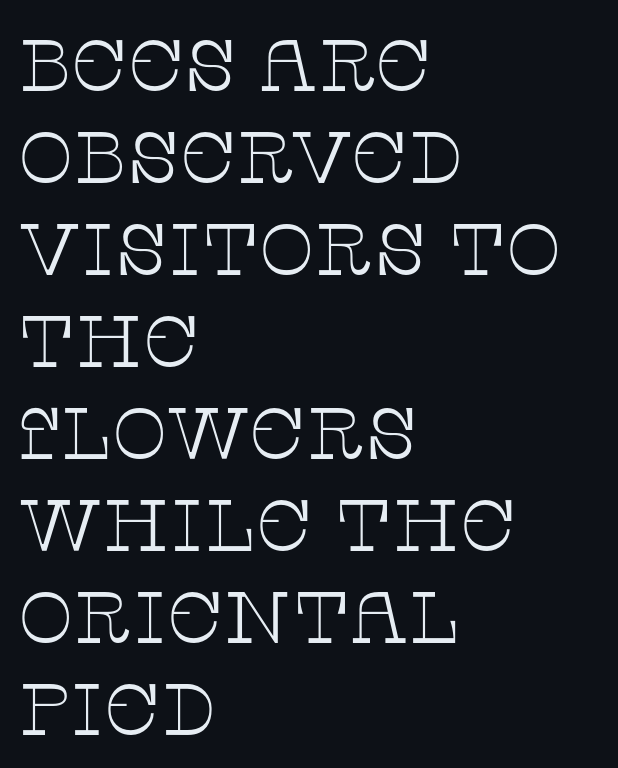
{"serif": "yes", "italic": "no", "bold": "no", "weight": "thin", "width": "wide", "stroke_contrast": "low", "x_height": "large", "monospaced": "no", "underline": "no", "align": "left", "line_spacing": "normal", "line_spacing_ratio": 1.26, "letter_spacing": "normal", "letter_spacing_em": 0.0, "glyph_px": 73}
